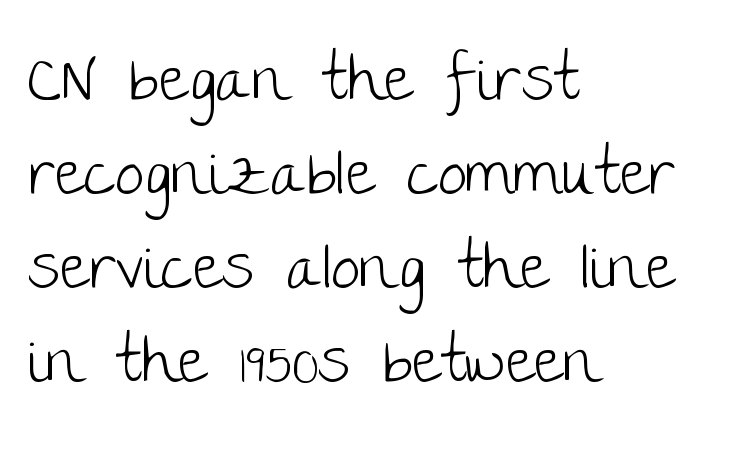
The letters advance in unequal steps, a hallmark of proportional type. A typesetter would mark this as roman, not italic. Line beginnings align vertically; line endings do not. Glance below the letters and you will spot only blank space. Each new line begins a customary step beneath the previous one.
